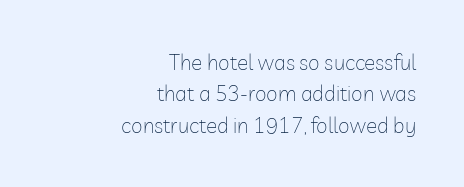
The image shows 21 px text type, upright; set right-aligned, normal line spacing (1.5x), normal letter spacing, not underlined.
